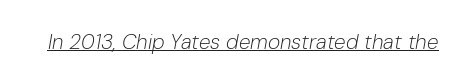
The rendered words wear a rule along their underside. Words appear dense and cohesive because spacing is normal. The font's italic variant was chosen for this text. The font is comparable to plain body text, perhaps lighter.
